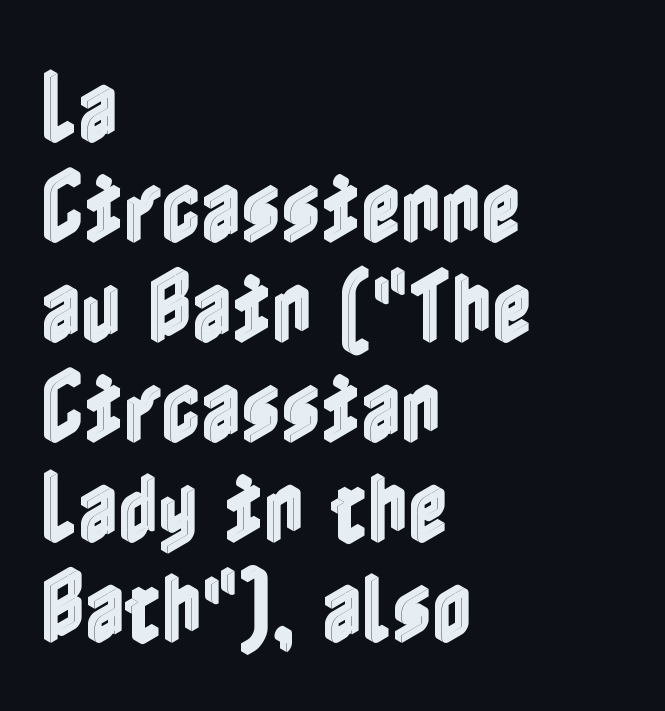
{"italic": "no", "width": "condensed", "x_height": "medium", "underline": "no", "align": "left", "line_spacing": "normal", "line_spacing_ratio": 1.3, "letter_spacing": "normal", "letter_spacing_em": 0.0, "glyph_px": 77}
